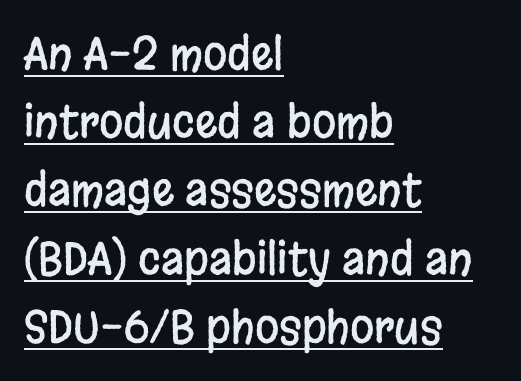
{"serif": "no", "italic": "no", "width": "condensed", "stroke_contrast": "low", "x_height": "large", "monospaced": "no", "underline": "yes", "align": "left", "line_spacing": "normal", "line_spacing_ratio": 1.55, "letter_spacing": "normal", "letter_spacing_em": 0.0, "glyph_px": 44}
